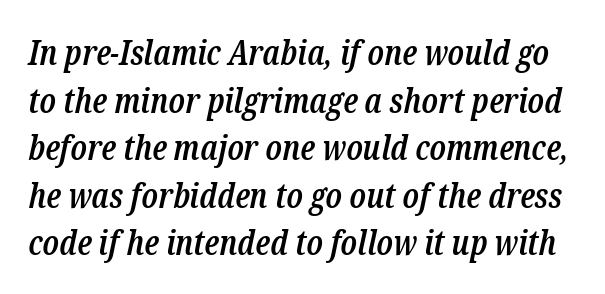
Q: Is the text bold? A: Semi-bold.
Q: Is the text italic (slanted)? A: Yes, it leans right by about 12 degrees.
Q: Is the typeface a serif or a sans-serif typeface? A: Serif.
Q: Is the text underlined? A: No.
Q: Is the spacing between letters normal or unusually wide? A: Normal.
Q: Is the spacing between lines tight, normal or loose? A: Normal.
Q: Width (condensed, normal, or wide)? A: Condensed.
Q: Stroke contrast? A: Low.
Q: x-height? A: Medium.
Q: Monospaced? A: No.
